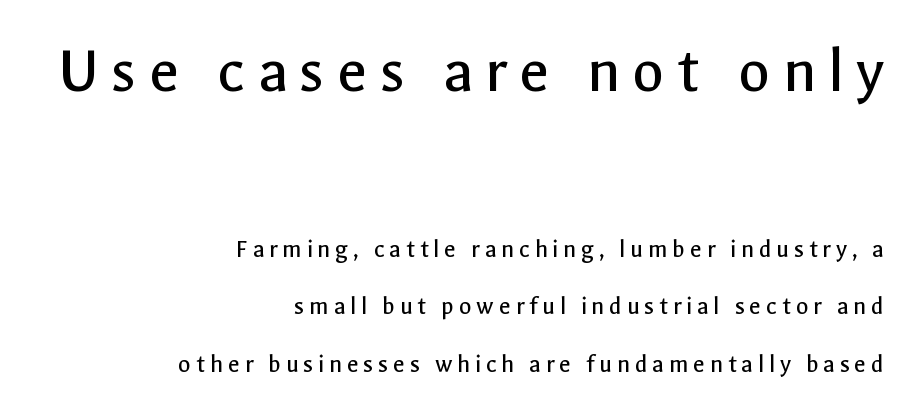
Right-aligned paragraph, ragged on the left. The zone under the glyphs is completely vacant. Spacing verdict: proportional, widths tailored to each character. Italic: no, the glyphs are upright roman. Classification — sans serif. Weight: not bold — regular or lighter.
